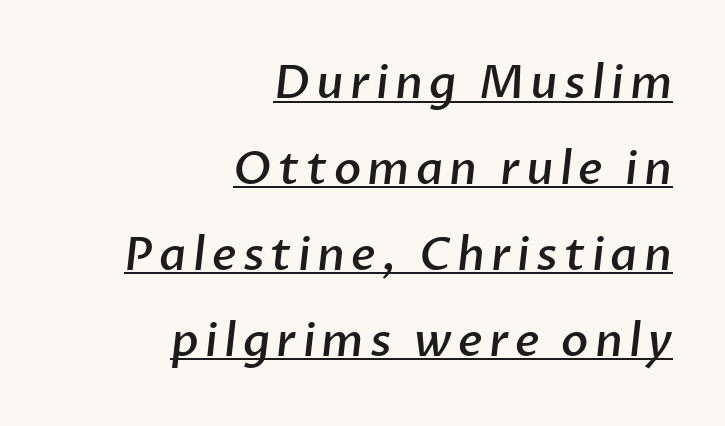
The image shows 45 px semibold sans-serif type; set right-aligned, loose line spacing (1.91x), underlined; low stroke contrast and a medium x-height.
